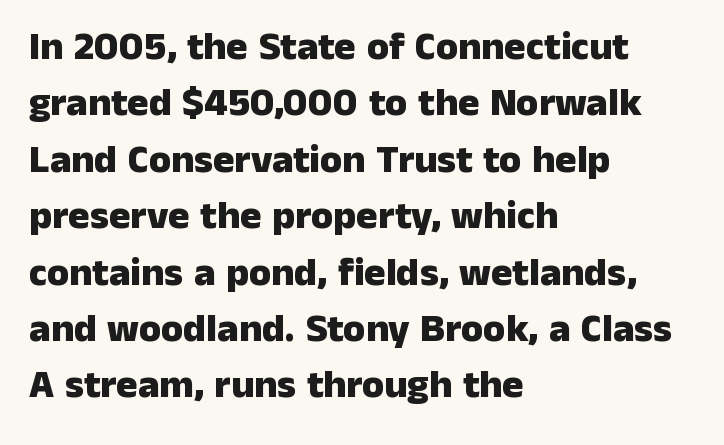
Every row of glyphs begins at an identical x-position on the left. You could call the tracking neutral — neither tight nor loose. The designer left line spacing at the default. The string is rendered with underlining switched off.
